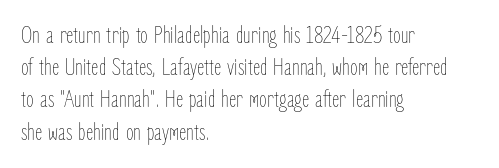
These lines keep a tight, regular rhythm from letter to letter. This sample is left-justified, so line endings fall wherever the words run out. The space between consecutive lines is moderate. Do the letters lean? They stand straight. The passage shown is not underscored anywhere. Stems and bowls with no extra thickness — not bold.
